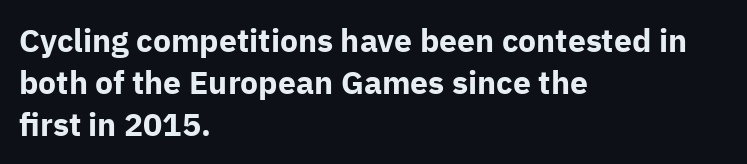
The image shows 32 px bold sans-serif type, upright; set left-aligned, normal line spacing (1.31x), normal letter spacing, not underlined; low stroke contrast and a medium x-height.
